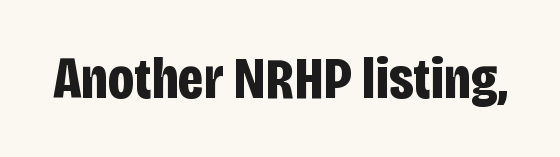
Its strokes are broad and dark, the hallmark of bold type. The passage shown is typeset with a sans-serif family. Rendered with straight, roman letterforms. The space directly below the letters is spotless. Tracking value appears to be zero — textbook default spacing.
